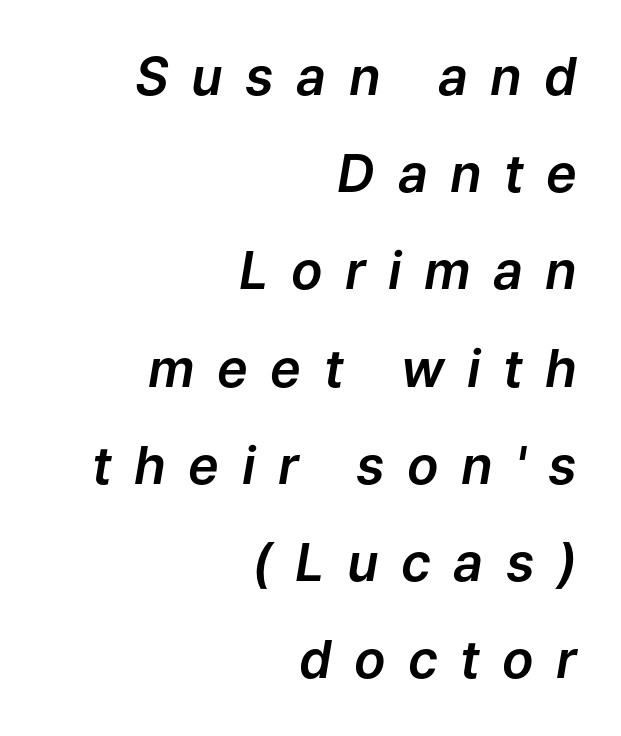
The image shows 52 px text type, italic (leaning right); set right-aligned, line spacing 1.87x, unusually wide letter spacing (+0.43 em), not underlined; low stroke contrast and a medium x-height.
